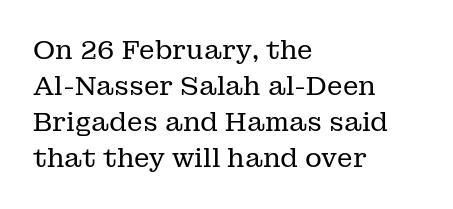
Teacher's note: observe the even left margin — that is flush-left alignment. Students, note that the glyphs here touch the page at normal intervals. Do the letters lean? They stand straight. Descenders hang freely into open space. Stem width sits at or under what a default text font uses.
